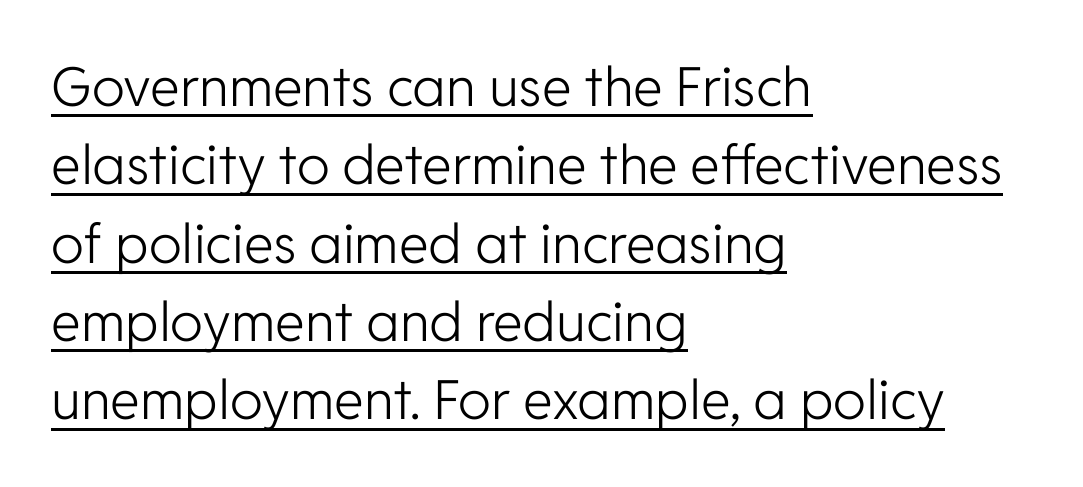
The image shows 54 px light sans-serif type, upright; set left-aligned, normal line spacing (1.45x), normal letter spacing, underlined; low stroke contrast and a medium x-height.
